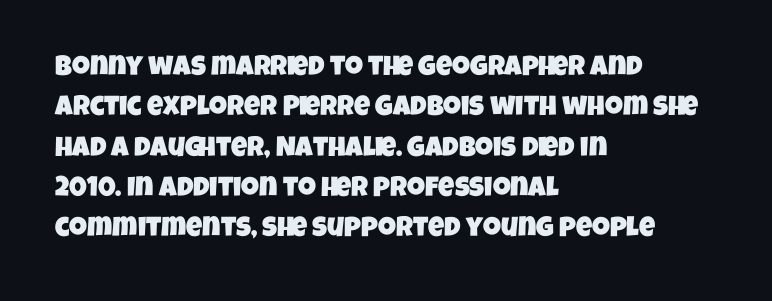
No extra tracking has been applied to these lines. Each line starts at the same left margin while the right side varies. Is this a fixed-width face? No — the glyphs have proportional, varying widths. Check under the words: just untouched page.
